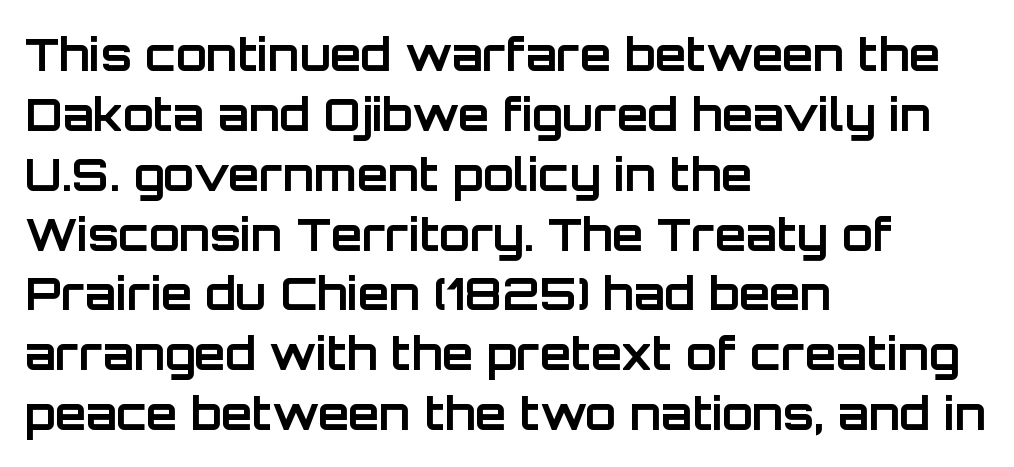
{"serif": "no", "italic": "no", "bold": "yes", "weight": "bold", "width": "normal", "stroke_contrast": "low", "x_height": "large", "monospaced": "no", "underline": "no", "align": "left", "line_spacing": "normal", "line_spacing_ratio": 1.33, "letter_spacing": "normal", "letter_spacing_em": 0.0, "glyph_px": 45}
